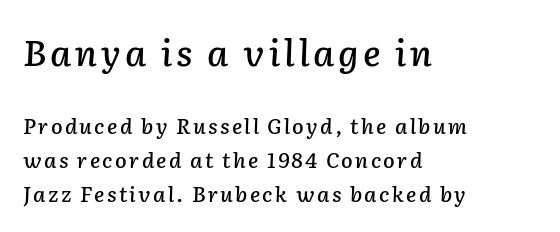
Q: Is the text italic (slanted)? A: Yes, it leans right by about 2 degrees.
Q: Is the text underlined? A: No.
Q: How is the paragraph aligned? A: Left-aligned.
Q: Is the spacing between lines tight, normal or loose? A: Normal.
Q: Which block of text is set in a larger size, the first (top) or the second (bottom)? A: The first (top) one.
Q: Width (condensed, normal, or wide)? A: Normal.
Q: Stroke contrast? A: Low.
Q: x-height? A: Medium.
Q: Monospaced? A: No.
